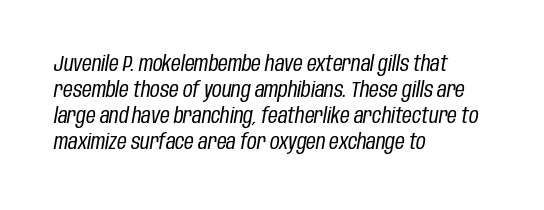
Q: Is the text bold? A: No.
Q: Is the text italic (slanted)? A: Yes, it leans right by about 10 degrees.
Q: Is the text underlined? A: No.
Q: How is the paragraph aligned? A: Left-aligned.
Q: Is the spacing between letters normal or unusually wide? A: Normal.
